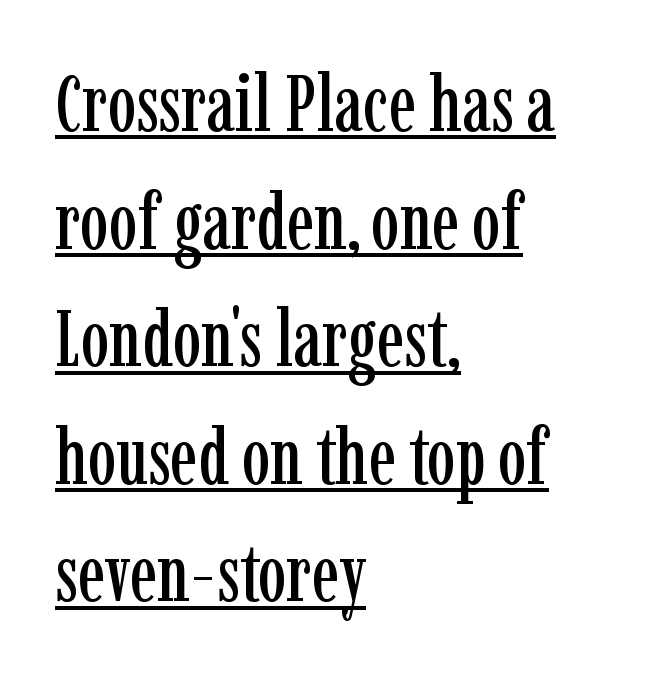
Q: Is the text italic (slanted)? A: No, it is upright.
Q: Is the typeface a serif or a sans-serif typeface? A: Serif.
Q: Is the text underlined? A: Yes.
Q: How is the paragraph aligned? A: Left-aligned.
Q: Is the spacing between letters normal or unusually wide? A: Normal.
Q: Is the spacing between lines tight, normal or loose? A: Normal.
Q: Width (condensed, normal, or wide)? A: Condensed.
Q: Stroke contrast? A: Low.
Q: x-height? A: Medium.
Q: Monospaced? A: No.
